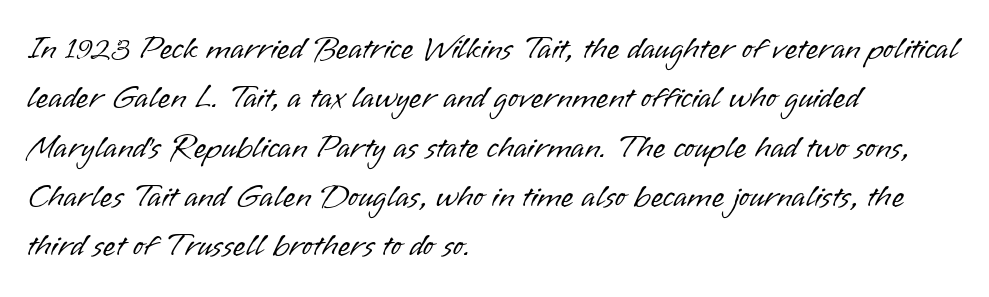
{"serif": "no", "bold": "no", "weight": "light", "width": "normal", "stroke_contrast": "low", "x_height": "small", "monospaced": "no", "underline": "no", "align": "left", "line_spacing": "normal", "line_spacing_ratio": 1.54, "letter_spacing": "normal", "letter_spacing_em": 0.0, "glyph_px": 32}
